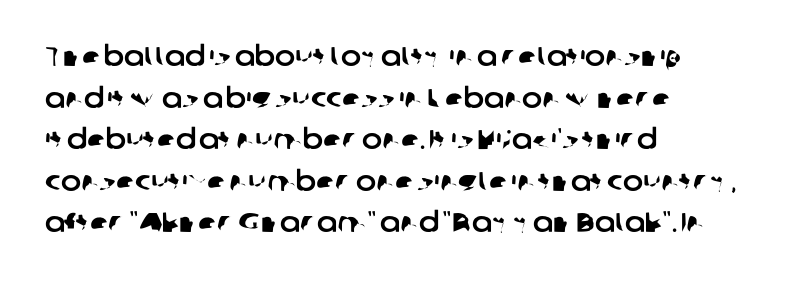
{"underline": "no", "align": "left", "line_spacing": "normal", "line_spacing_ratio": 1.54, "letter_spacing": "normal", "letter_spacing_em": 0.0, "glyph_px": 27}
